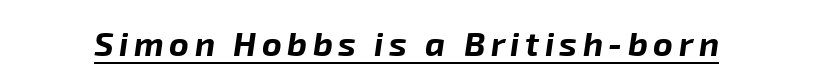
{"italic": "yes", "lean": "right", "slant_degrees": 8, "bold": "yes", "weight": "bold", "width": "normal", "stroke_contrast": "low", "x_height": "medium", "monospaced": "no", "underline": "yes", "glyph_px": 34}
